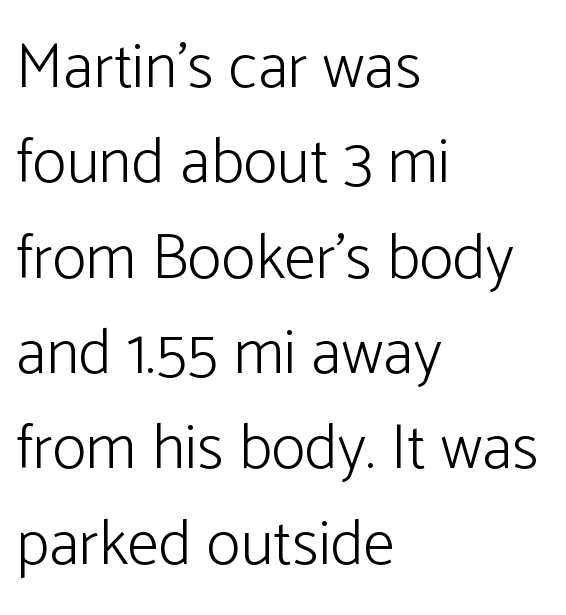
Only glyphs here, with clear space below each row. Upright lettering throughout. Note the varied advance widths — an 'i' is clearly narrower than an 'm'. The type is set solid horizontally, with unmodified tracking. One glance says typical: line gaps are just what's usual. The lines are quadded left.
